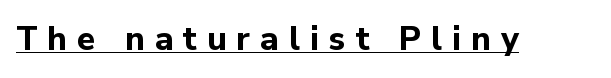
{"serif": "no", "italic": "no", "bold": "yes", "weight": "bold", "width": "normal", "stroke_contrast": "low", "x_height": "medium", "monospaced": "no", "underline": "yes", "letter_spacing": "wide", "letter_spacing_em": 0.31, "glyph_px": 33}
